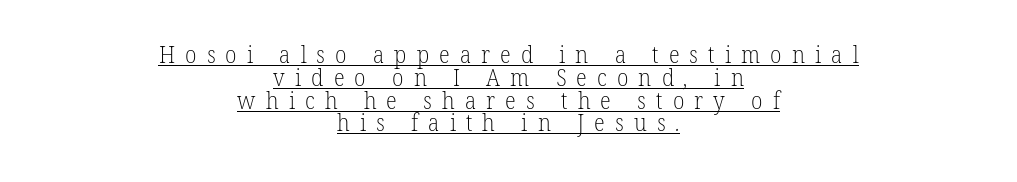
Q: Is the text bold? A: No.
Q: Is the text underlined? A: Yes.
Q: How is the paragraph aligned? A: Centered.
Q: Is the spacing between letters normal or unusually wide? A: Unusually wide.
Q: Is the spacing between lines tight, normal or loose? A: Tight.
